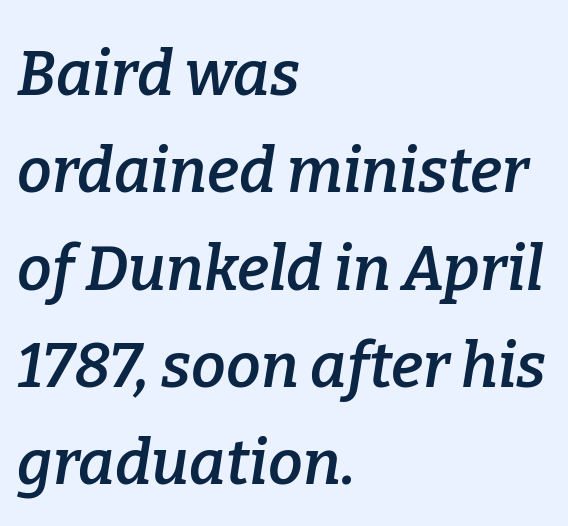
Q: Is the text bold? A: Semi-bold.
Q: Is the text italic (slanted)? A: Yes, it leans right by about 9 degrees.
Q: Is the typeface a serif or a sans-serif typeface? A: Serif.
Q: Is the text underlined? A: No.
Q: How is the paragraph aligned? A: Left-aligned.
Q: Is the spacing between letters normal or unusually wide? A: Normal.
Q: Is the spacing between lines tight, normal or loose? A: Normal.
Q: Width (condensed, normal, or wide)? A: Normal.
Q: Stroke contrast? A: Low.
Q: x-height? A: Medium.
Q: Monospaced? A: No.
